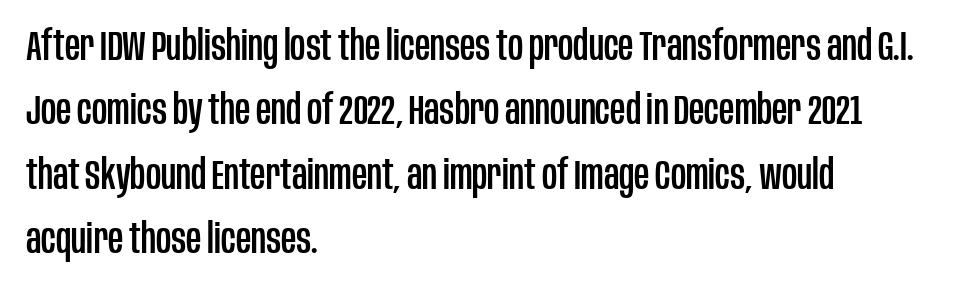
The face used here is rendered with its standard letterfit. The typeface chosen for these lines omits serifs. A student would call this left alignment; a typographer would say flush left, rag right. The space directly below the letters is spotless. Regarding leading, the lines here are spaced in the standard way. Do the characters align in a grid? No, the font is proportional.
